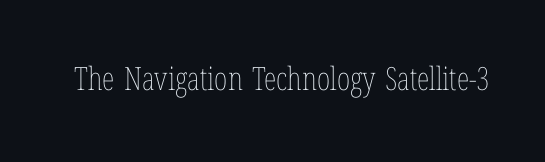
The image shows 32 px thin, condensed type, upright; set normal letter spacing, not underlined; low stroke contrast and a medium x-height.
